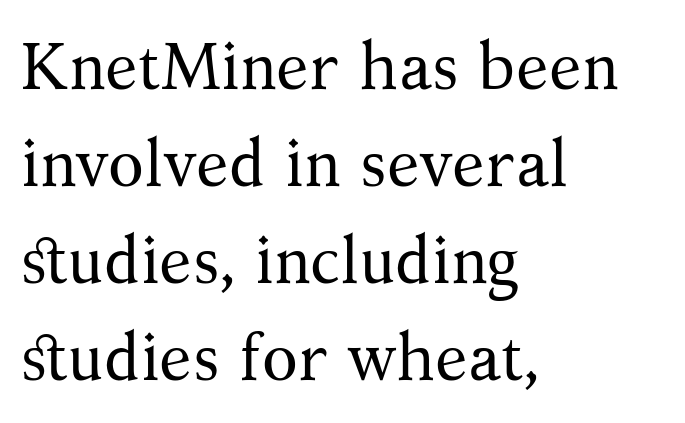
{"serif": "yes", "italic": "no", "bold": "no", "weight": "regular", "width": "normal", "stroke_contrast": "medium", "x_height": "medium", "monospaced": "no", "underline": "no", "align": "left", "line_spacing": "normal", "line_spacing_ratio": 1.47, "letter_spacing": "normal", "letter_spacing_em": 0.0, "glyph_px": 66}
